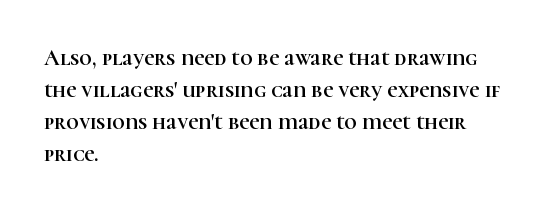
Q: Is the text italic (slanted)? A: No, it is upright.
Q: Is the text underlined? A: No.
Q: How is the paragraph aligned? A: Left-aligned.
Q: Is the spacing between letters normal or unusually wide? A: Normal.
Q: Is the spacing between lines tight, normal or loose? A: Normal.
